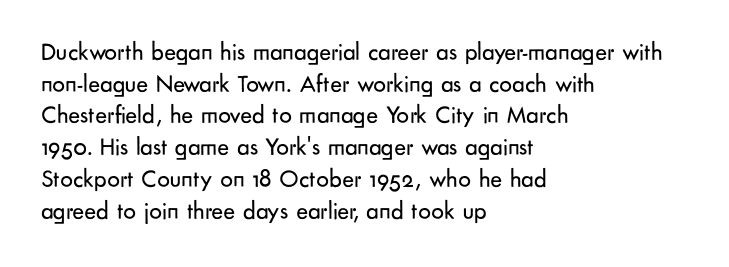
The image shows 25 px text type, upright; set left-aligned, normal line spacing (1.27x), normal letter spacing, not underlined.
